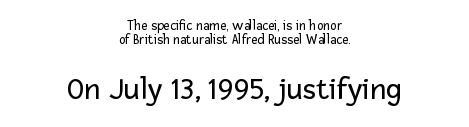
The image shows 32 px regular-weight sans-serif type, upright; set centered, tight line spacing (1.03x), normal letter spacing, not underlined; the second (bottom) block is 2.29x larger; low stroke contrast and a medium x-height.
